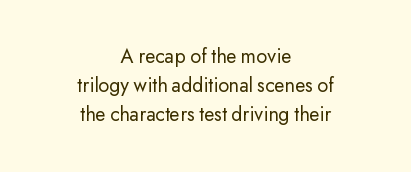
Q: Is the text bold? A: No.
Q: Is the text italic (slanted)? A: No, it is upright.
Q: Is the text underlined? A: No.
Q: How is the paragraph aligned? A: Centered.
Q: Is the spacing between letters normal or unusually wide? A: Normal.
Q: Is the spacing between lines tight, normal or loose? A: Normal.
